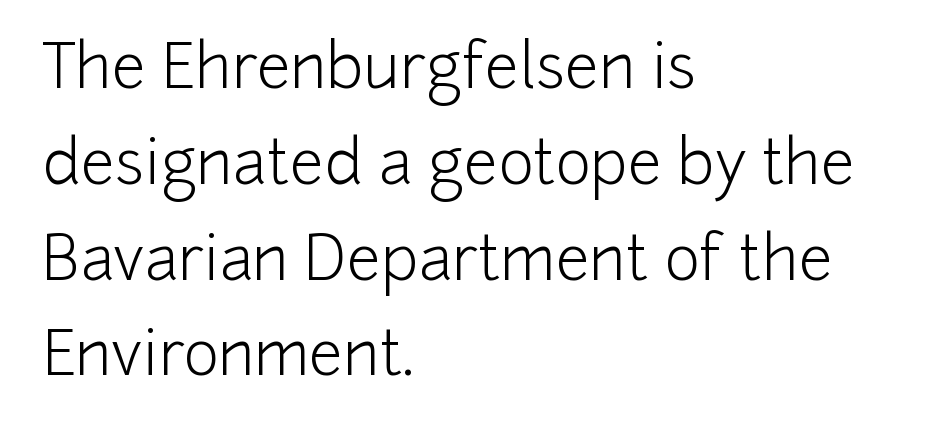
{"serif": "no", "italic": "no", "bold": "no", "weight": "light", "width": "normal", "stroke_contrast": "low", "x_height": "medium", "monospaced": "no", "underline": "no", "align": "left", "line_spacing": "normal", "line_spacing_ratio": 1.57, "letter_spacing": "normal", "letter_spacing_em": 0.0, "glyph_px": 61}
